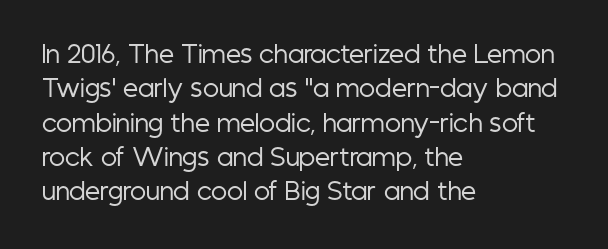
{"italic": "no", "bold": "no", "underline": "no", "align": "left", "line_spacing": "normal", "line_spacing_ratio": 1.43, "letter_spacing": "normal", "letter_spacing_em": 0.0, "glyph_px": 24}
